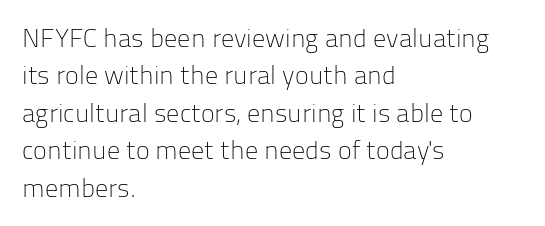
Is the letter spacing exaggerated? No — it looks like the ordinary default. This block has exactly the height ordinary leading produces. This is the regular roman posture of the typeface. Weight: not bold — regular or lighter.
